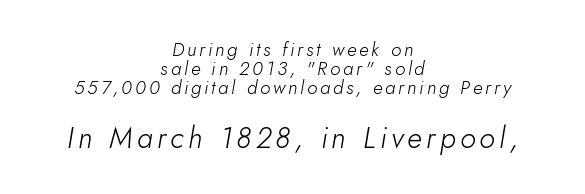
The image shows 29 px light type, italic (leaning right); set centered, tight line spacing (1.01x), not underlined; the second (bottom) block is 1.53x larger; low stroke contrast and a small x-height.
